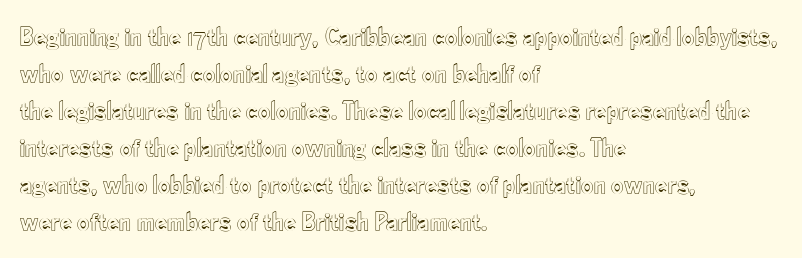
Q: Is the text italic (slanted)? A: No, it is upright.
Q: Is the text underlined? A: No.
Q: How is the paragraph aligned? A: Left-aligned.
Q: Is the spacing between letters normal or unusually wide? A: Normal.
Q: Is the spacing between lines tight, normal or loose? A: Normal.
